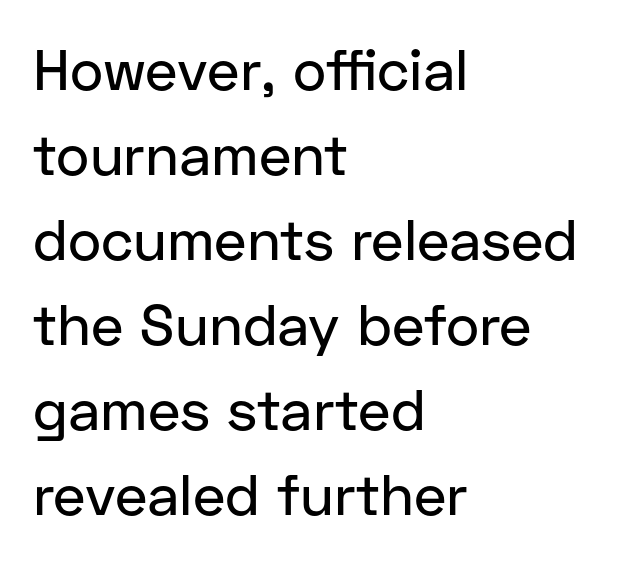
{"serif": "no", "italic": "no", "width": "normal", "stroke_contrast": "low", "x_height": "medium", "monospaced": "no", "underline": "no", "align": "left", "line_spacing": "normal", "line_spacing_ratio": 1.49, "letter_spacing": "normal", "letter_spacing_em": 0.0, "glyph_px": 57}
